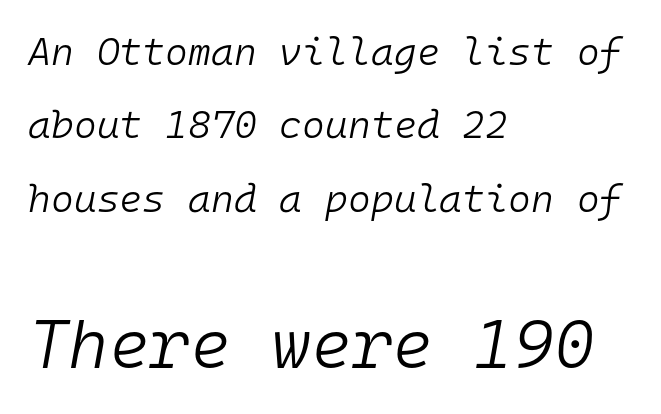
The second block has been scaled up relative to the first. Does extra space separate the letters? No, they use regular spacing. The glyphs look as if they've been sheared to an angle. Each letter, wide or thin by design, is forced into the same width here. Only glyphs here, with clear space below each row. The typesetter chose a ragged-right arrangement here.
